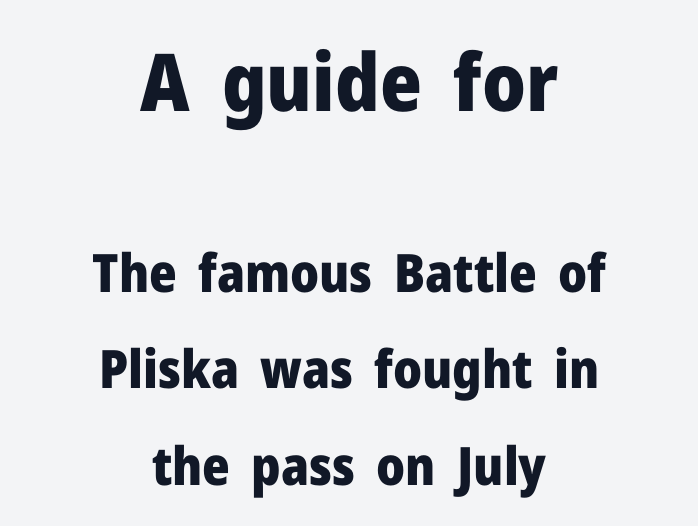
The image shows 80 px heavy sans-serif type, upright; set centered, line spacing 1.82x, normal letter spacing, not underlined; the first (top) block is 1.51x larger; low stroke contrast and a medium x-height.
